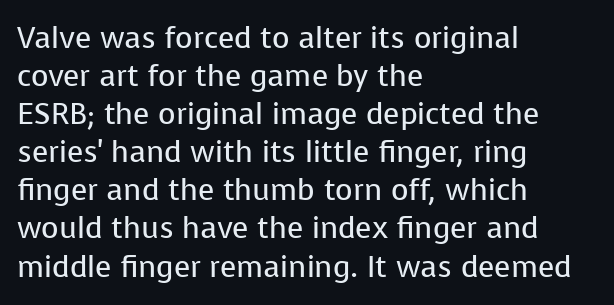
Stems and bowls with no extra thickness — not bold. You could call the tracking neutral — neither tight nor loose. Is this a fixed-width face? No — the glyphs have proportional, varying widths. The font family rendered here belongs to the sans-serif group.
